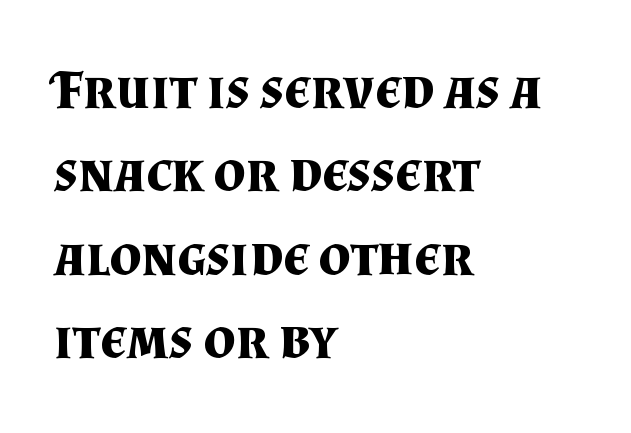
{"serif": "yes", "italic": "no", "bold": "yes", "weight": "bold", "width": "normal", "stroke_contrast": "medium", "x_height": "small", "monospaced": "no", "underline": "no", "align": "left", "line_spacing": "normal", "line_spacing_ratio": 1.49, "letter_spacing": "normal", "letter_spacing_em": 0.0, "glyph_px": 56}
